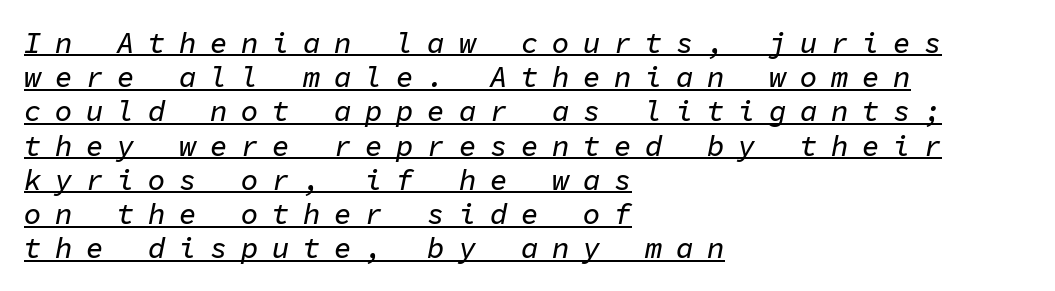
Q: Is the text italic (slanted)? A: Yes, it leans right by about 11 degrees.
Q: Is the text underlined? A: Yes.
Q: How is the paragraph aligned? A: Left-aligned.
Q: Is the spacing between letters normal or unusually wide? A: Unusually wide.
Q: Width (condensed, normal, or wide)? A: Normal.
Q: Stroke contrast? A: Low.
Q: x-height? A: Medium.
Q: Monospaced? A: Yes.
